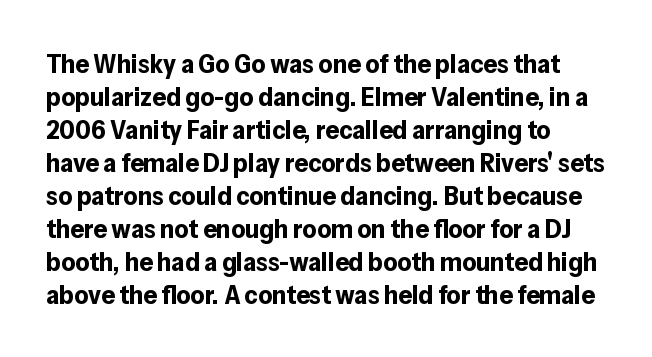
{"italic": "no", "bold": "yes", "underline": "no", "line_spacing_ratio": 1.22, "letter_spacing": "normal", "letter_spacing_em": 0.0, "glyph_px": 27}
